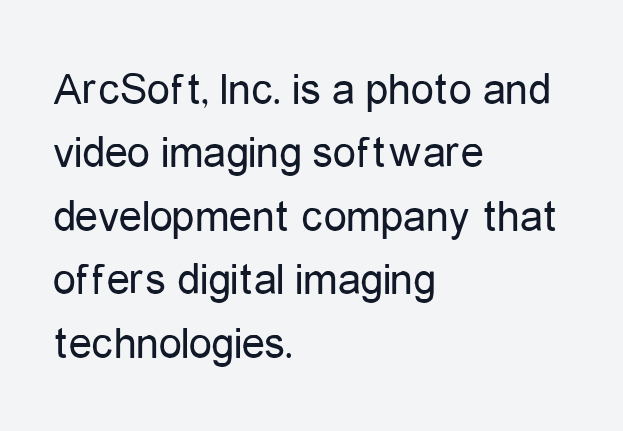
The image shows 46 px regular-weight, condensed sans-serif type, upright; set left-aligned, normal line spacing (1.38x), normal letter spacing, not underlined; low stroke contrast and a medium x-height.
